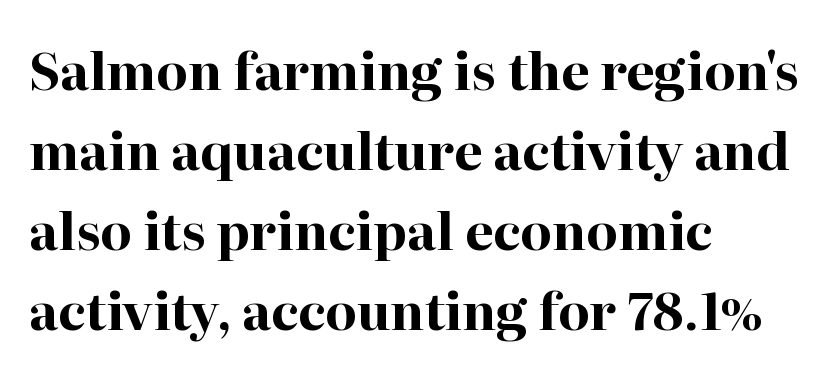
Q: Is the text bold? A: Yes.
Q: Is the text italic (slanted)? A: No, it is upright.
Q: Is the typeface a serif or a sans-serif typeface? A: Serif.
Q: Is the text underlined? A: No.
Q: How is the paragraph aligned? A: Left-aligned.
Q: Is the spacing between letters normal or unusually wide? A: Normal.
Q: Is the spacing between lines tight, normal or loose? A: Normal.
Q: Width (condensed, normal, or wide)? A: Normal.
Q: Stroke contrast? A: High.
Q: x-height? A: Medium.
Q: Monospaced? A: No.
